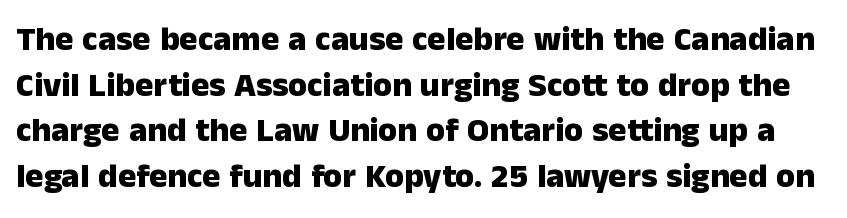
Q: Is the text bold? A: Yes.
Q: Is the text italic (slanted)? A: No, it is upright.
Q: Is the typeface a serif or a sans-serif typeface? A: Sans-serif.
Q: Is the text underlined? A: No.
Q: Is the spacing between letters normal or unusually wide? A: Normal.
Q: Is the spacing between lines tight, normal or loose? A: Normal.
Q: Width (condensed, normal, or wide)? A: Normal.
Q: Stroke contrast? A: Low.
Q: x-height? A: Medium.
Q: Monospaced? A: No.
